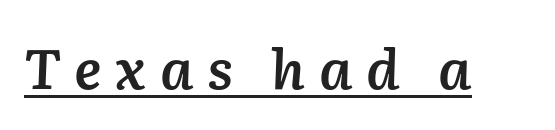
The image shows 55 px semibold type, italic (leaning right); set unusually wide letter spacing (+0.25 em), underlined; low stroke contrast and a medium x-height.
